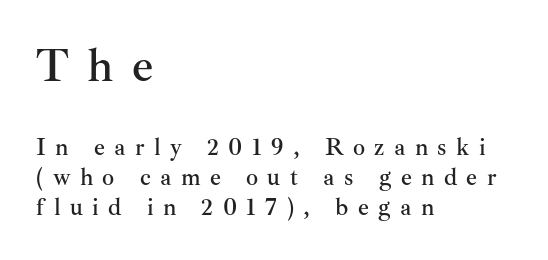
{"serif": "yes", "italic": "no", "width": "normal", "stroke_contrast": "medium", "x_height": "small", "monospaced": "no", "underline": "no", "align": "left", "line_spacing": "normal", "line_spacing_ratio": 1.25, "letter_spacing": "wide", "letter_spacing_em": 0.39, "larger_block": "first", "size_ratio": 1.96, "glyph_px": 47}
